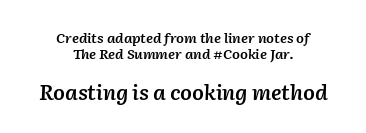
The image shows 21 px text type, italic (leaning right); set centered, tight line spacing (1.14x), normal letter spacing, not underlined; the second (bottom) block is 1.5x larger.
